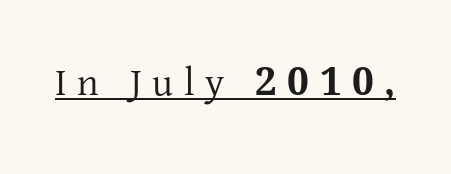
Q: Is the text italic (slanted)? A: No, it is upright.
Q: Is the typeface a serif or a sans-serif typeface? A: Serif.
Q: Is the text underlined? A: Yes.
Q: Is the spacing between letters normal or unusually wide? A: Unusually wide.
Q: Width (condensed, normal, or wide)? A: Normal.
Q: Stroke contrast? A: Low.
Q: x-height? A: Medium.
Q: Monospaced? A: No.
